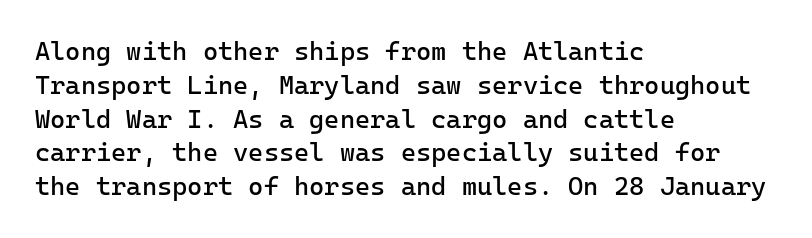
Descenders are the only things crossing below the line. Vertical strokes here are truly vertical. Compared with typical paragraphs, the rows here are spaced about the same. The setting favours the left margin, as ordinary paragraphs usually do.
